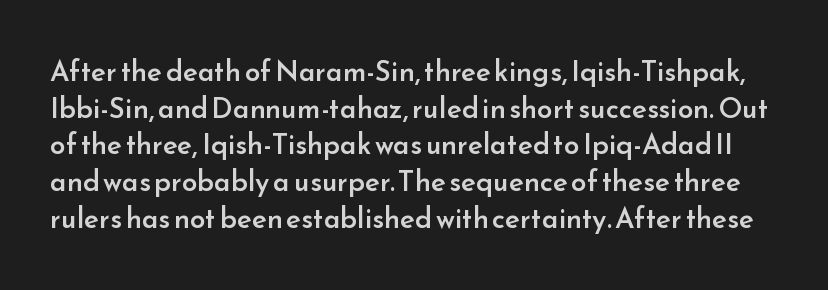
The face used here is a sans, in the tradition of grotesques and geometrics. Does extra space separate the letters? No, they use regular spacing. Character widths vary here, with narrow letters taking less room than wide ones. Do the letters lean? They stand straight. Descenders hang freely into open space. Compared with typical paragraphs, the rows here are spaced about the same.
